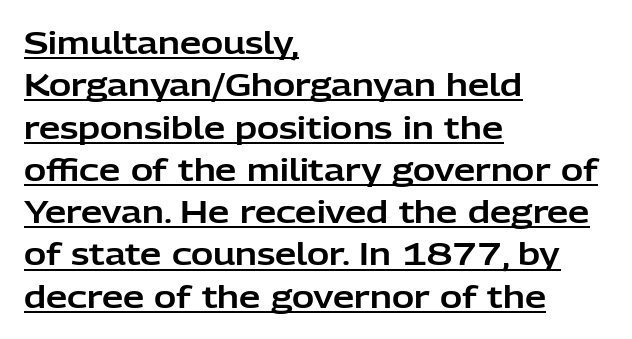
{"serif": "no", "italic": "no", "width": "normal", "stroke_contrast": "low", "x_height": "medium", "monospaced": "no", "underline": "yes", "align": "left", "line_spacing": "normal", "line_spacing_ratio": 1.41, "letter_spacing": "normal", "letter_spacing_em": 0.0, "glyph_px": 30}
